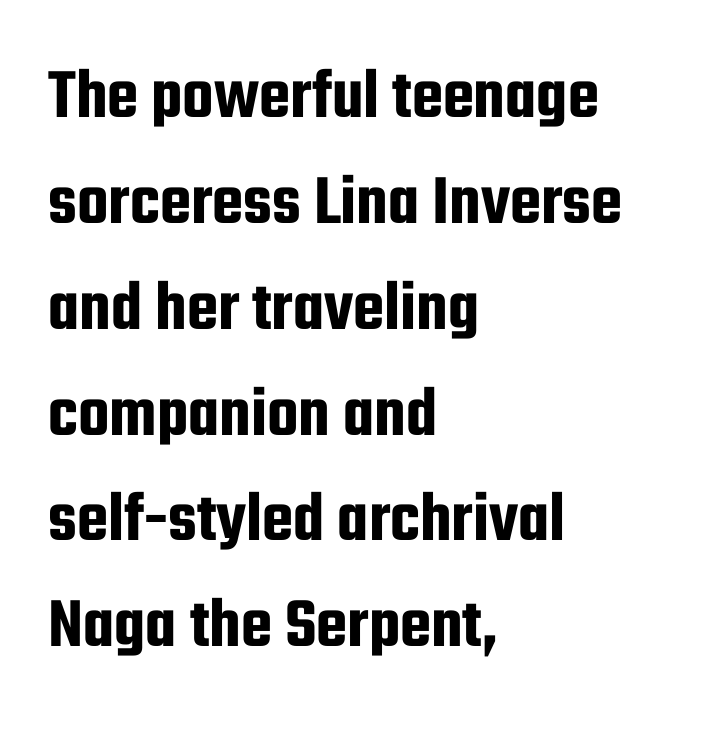
{"serif": "no", "italic": "no", "width": "condensed", "stroke_contrast": "low", "x_height": "medium", "monospaced": "no", "underline": "no", "align": "left", "line_spacing": "normal", "line_spacing_ratio": 1.47, "letter_spacing": "normal", "letter_spacing_em": 0.0, "glyph_px": 72}
